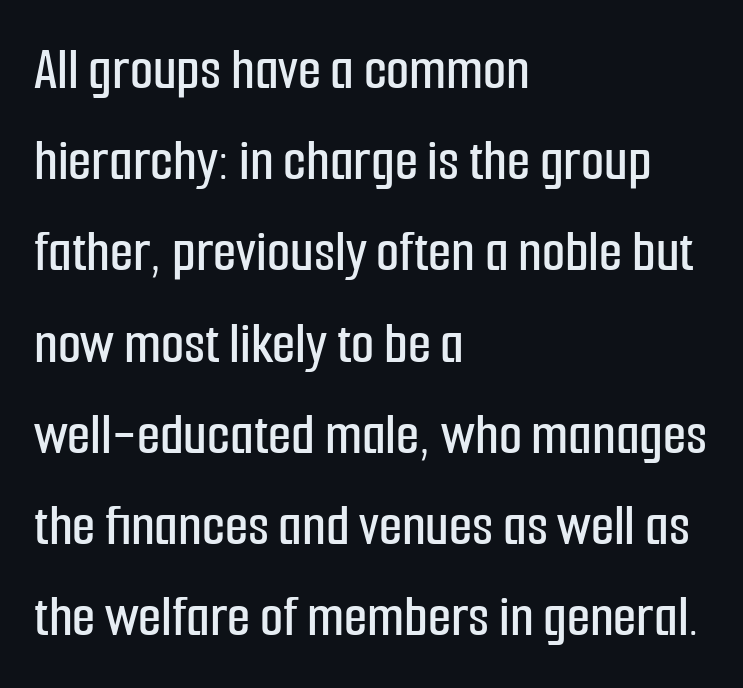
Q: Is the text italic (slanted)? A: No, it is upright.
Q: Is the typeface a serif or a sans-serif typeface? A: Sans-serif.
Q: Is the text underlined? A: No.
Q: How is the paragraph aligned? A: Left-aligned.
Q: Is the spacing between letters normal or unusually wide? A: Normal.
Q: Is the spacing between lines tight, normal or loose? A: Normal.
Q: Width (condensed, normal, or wide)? A: Condensed.
Q: Stroke contrast? A: Low.
Q: x-height? A: Medium.
Q: Monospaced? A: No.
